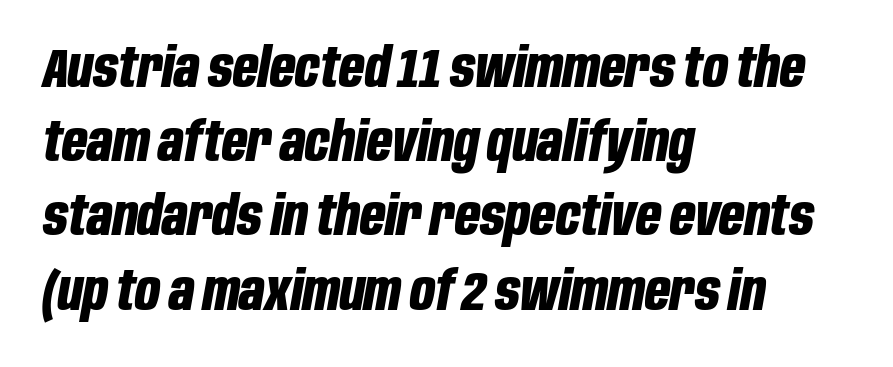
The image shows 55 px bold, condensed type, italic (leaning right); set left-aligned, normal line spacing (1.35x), normal letter spacing, not underlined; low stroke contrast and a large x-height.
